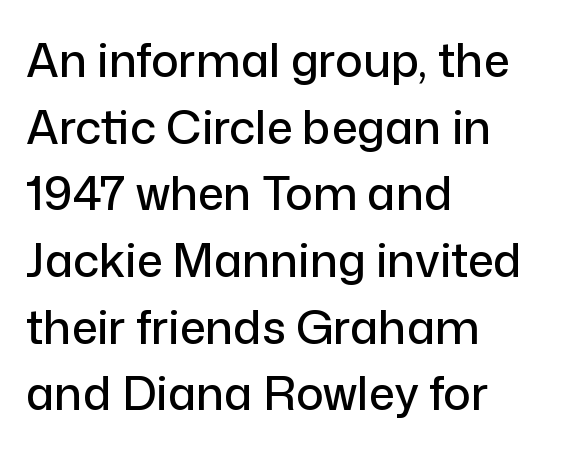
Do the letters lean? They stand straight. The rendering anchors every line to the left-hand side. Letterform terminals end flat and unadorned throughout the passage. Only glyphs here, with clear space below each row. The leading is moderate, giving the passage an even texture. The letters advance in unequal steps, a hallmark of proportional type.
